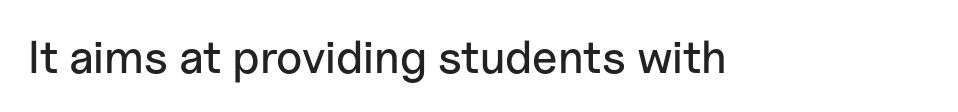
The image shows 46 px sans-serif type, upright; set normal letter spacing, not underlined; low stroke contrast and a medium x-height.
